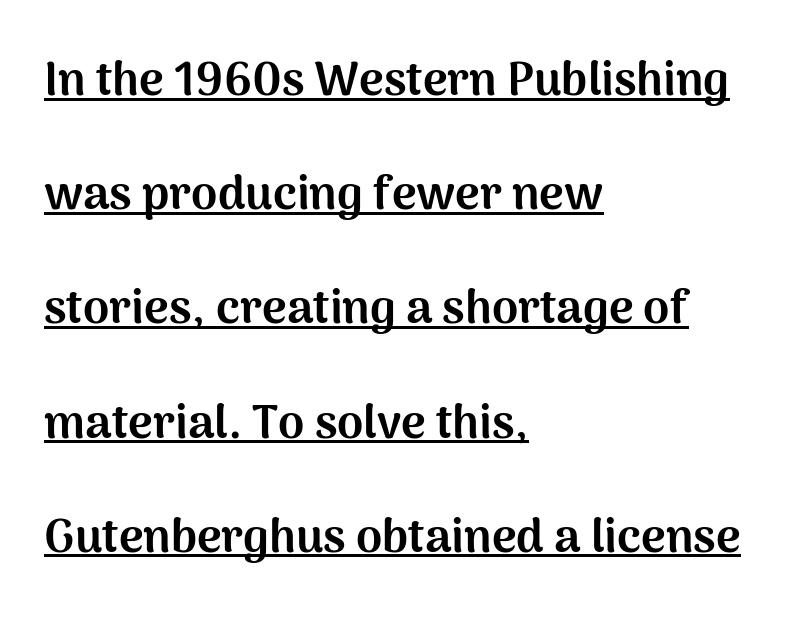
Q: Is the text bold? A: Yes.
Q: Is the text italic (slanted)? A: No, it is upright.
Q: Is the typeface a serif or a sans-serif typeface? A: Sans-serif.
Q: Is the text underlined? A: Yes.
Q: How is the paragraph aligned? A: Left-aligned.
Q: Is the spacing between letters normal or unusually wide? A: Normal.
Q: Is the spacing between lines tight, normal or loose? A: Loose.
Q: Width (condensed, normal, or wide)? A: Normal.
Q: Stroke contrast? A: Medium.
Q: x-height? A: Medium.
Q: Monospaced? A: No.
